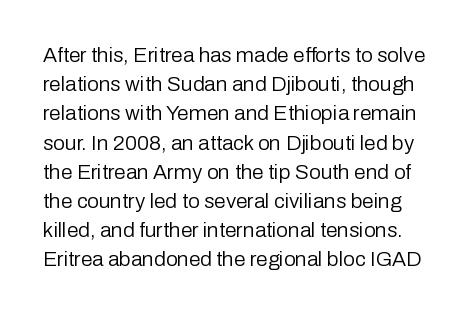
Q: Is the text bold? A: No.
Q: Is the text italic (slanted)? A: No, it is upright.
Q: Is the text underlined? A: No.
Q: Is the spacing between letters normal or unusually wide? A: Normal.
Q: Is the spacing between lines tight, normal or loose? A: Normal.
